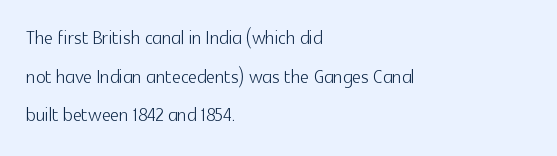
Q: Is the text bold? A: No.
Q: Is the text italic (slanted)? A: No, it is upright.
Q: Is the text underlined? A: No.
Q: How is the paragraph aligned? A: Left-aligned.
Q: Is the spacing between letters normal or unusually wide? A: Normal.
Q: Is the spacing between lines tight, normal or loose? A: Normal.
